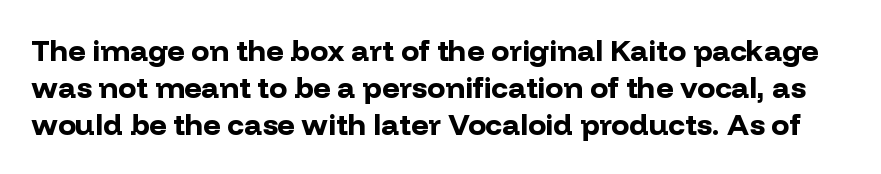
These words are printed bold, with thick strokes throughout. Lines of text with bare space underneath. Posture: vertical. The type is set solid horizontally, with unmodified tracking.
